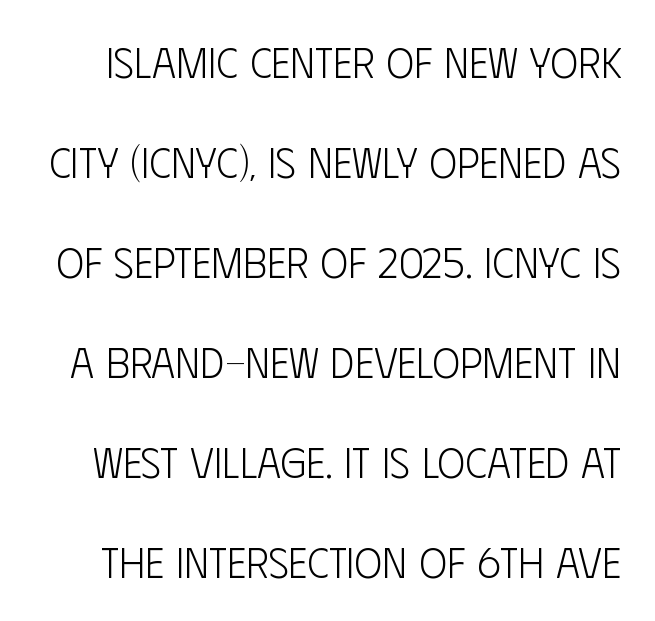
Q: Is the text bold? A: No.
Q: Is the text italic (slanted)? A: No, it is upright.
Q: Is the typeface a serif or a sans-serif typeface? A: Sans-serif.
Q: Is the text underlined? A: No.
Q: Is the spacing between letters normal or unusually wide? A: Normal.
Q: Is the spacing between lines tight, normal or loose? A: Loose.
Q: Width (condensed, normal, or wide)? A: Condensed.
Q: Stroke contrast? A: Low.
Q: x-height? A: Large.
Q: Monospaced? A: No.
